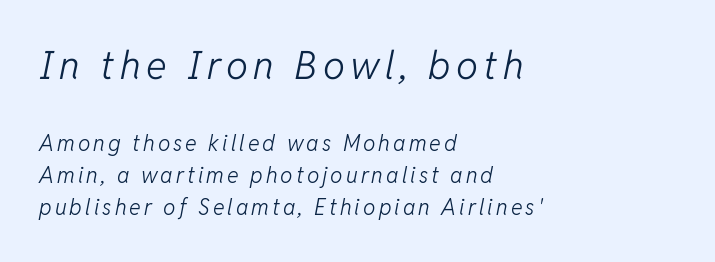
The image shows 39 px light type, italic (leaning right); set left-aligned, normal line spacing (1.47x), not underlined; the first (top) block is 1.77x larger; low stroke contrast and a medium x-height.
